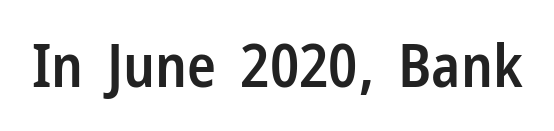
Q: Is the text bold? A: Semi-bold.
Q: Is the text italic (slanted)? A: No, it is upright.
Q: Is the typeface a serif or a sans-serif typeface? A: Sans-serif.
Q: Is the text underlined? A: No.
Q: Is the spacing between letters normal or unusually wide? A: Normal.
Q: Width (condensed, normal, or wide)? A: Condensed.
Q: Stroke contrast? A: Low.
Q: x-height? A: Medium.
Q: Monospaced? A: No.
